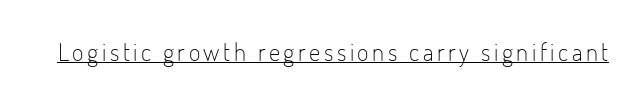
The image shows 25 px text type, upright; set underlined.
